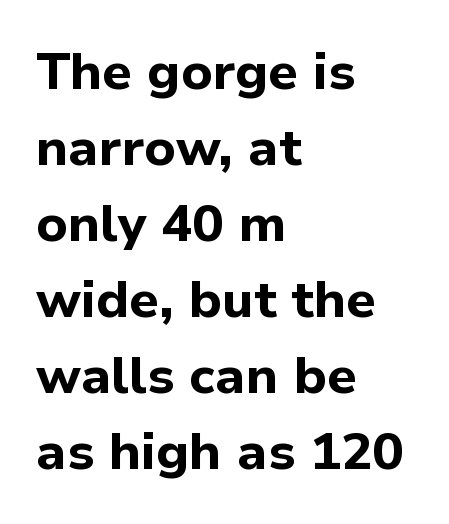
Underline: absent. Is this a fixed-width face? No — the glyphs have proportional, varying widths. Short note: letters normally spaced. Heavy, bold letterforms. The letters stand upright; this is a roman face.
